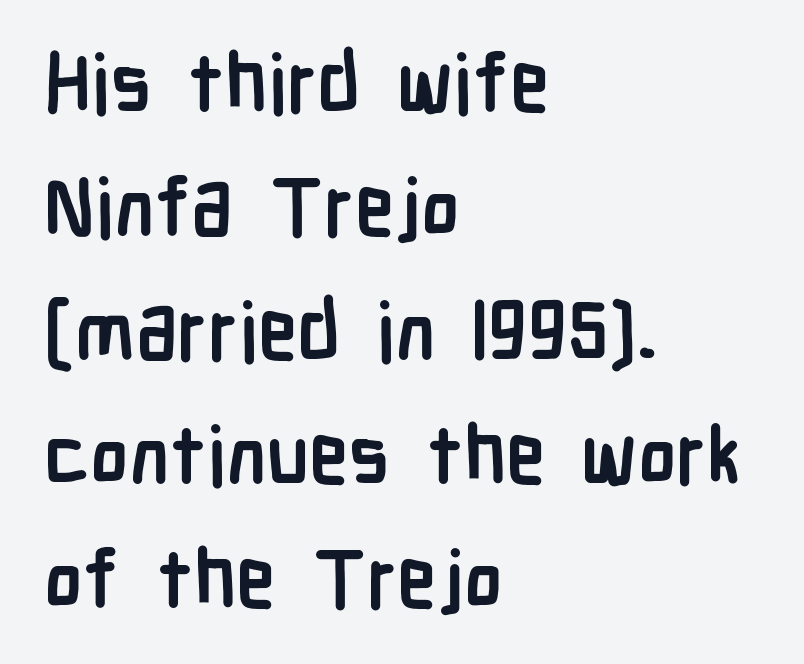
The image shows 80 px semibold, condensed sans-serif type, upright; set left-aligned, normal line spacing (1.55x), normal letter spacing, not underlined; low stroke contrast and a medium x-height.
